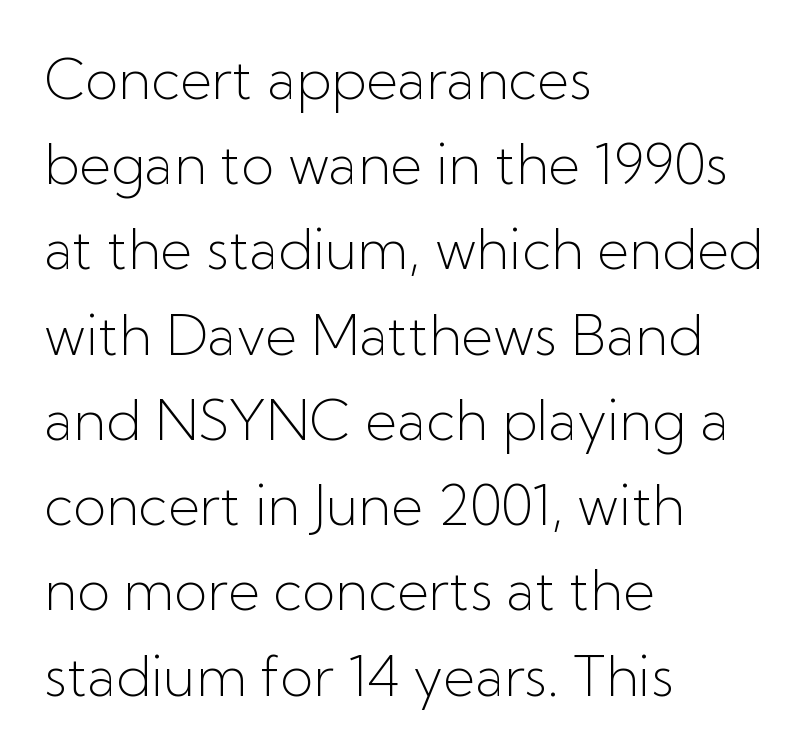
{"serif": "no", "italic": "no", "bold": "no", "weight": "light", "width": "normal", "stroke_contrast": "low", "x_height": "medium", "monospaced": "no", "underline": "no", "align": "left", "line_spacing": "normal", "line_spacing_ratio": 1.55, "letter_spacing": "normal", "letter_spacing_em": 0.0, "glyph_px": 55}
